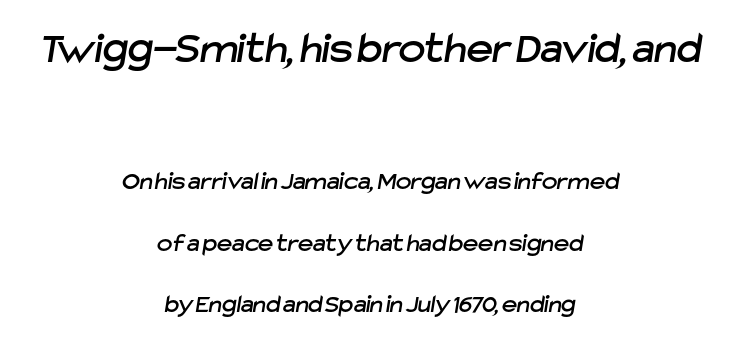
Between these two stacked blocks, the higher one wins on size. Does extra space separate the letters? No, they use regular spacing. The space between consecutive lines is lavish. The space directly below the letters is spotless.
